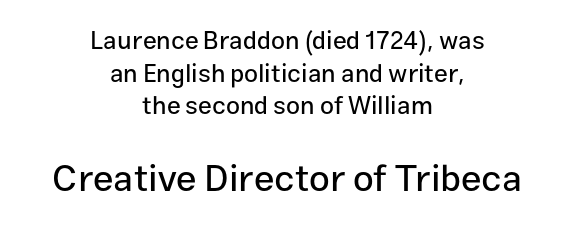
The image shows 37 px sans-serif type, upright; set centered, normal line spacing (1.31x), normal letter spacing, not underlined; the second (bottom) block is 1.48x larger; low stroke contrast and a medium x-height.
